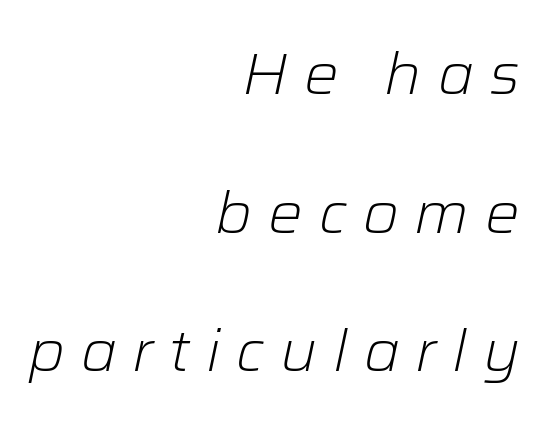
Horizontal bands of white between lines are thick stripes. The face used here is proportionally spaced, like ordinary book or web type. Caption: multi-line text, flush right, ragged left. There is plenty of visible air inserted between adjacent glyphs. Compared with ordinary roman type, these characters are visibly tilted.
